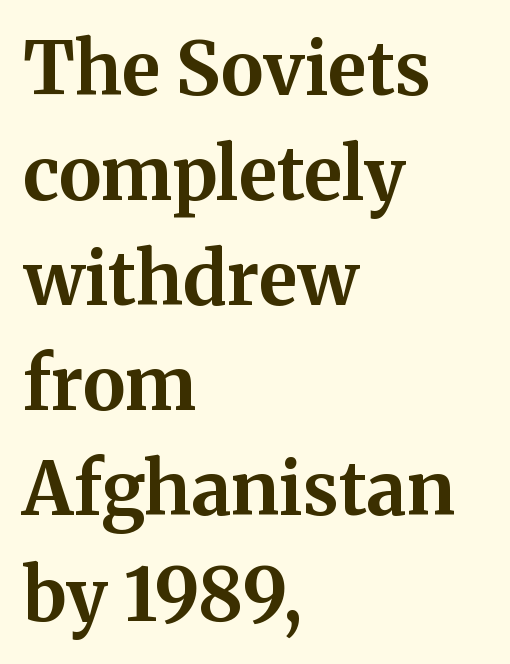
The image shows 73 px bold serif type, upright; set left-aligned, normal line spacing (1.44x), normal letter spacing, not underlined; medium stroke contrast and a medium x-height.
